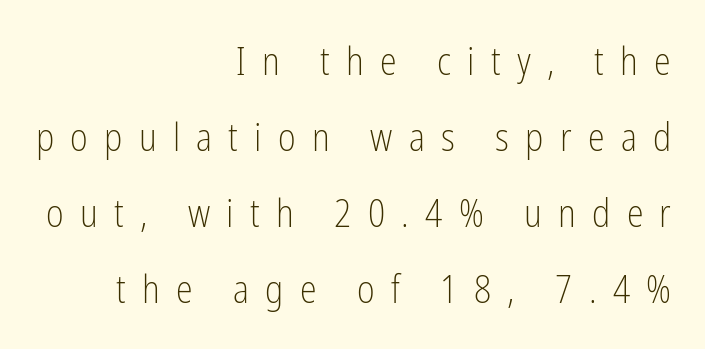
The image shows 38 px light, condensed sans-serif type, upright; set right-aligned, loose line spacing (2.0x), unusually wide letter spacing (+0.43 em), not underlined; low stroke contrast and a medium x-height.
